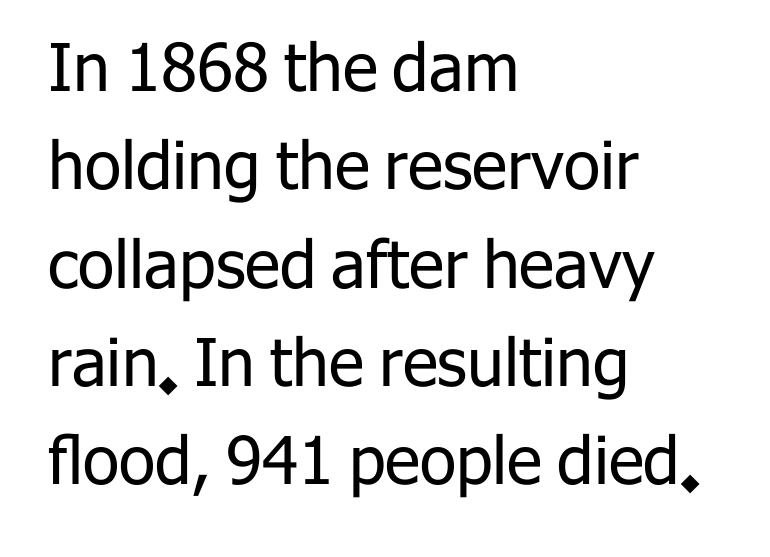
Q: Is the text bold? A: No.
Q: Is the text italic (slanted)? A: No, it is upright.
Q: Is the typeface a serif or a sans-serif typeface? A: Sans-serif.
Q: Is the text underlined? A: No.
Q: How is the paragraph aligned? A: Left-aligned.
Q: Is the spacing between letters normal or unusually wide? A: Normal.
Q: Is the spacing between lines tight, normal or loose? A: Normal.
Q: Width (condensed, normal, or wide)? A: Normal.
Q: Stroke contrast? A: Low.
Q: x-height? A: Medium.
Q: Monospaced? A: No.
